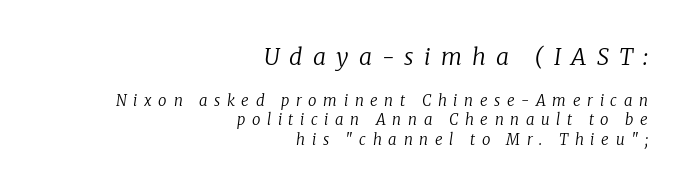
The image shows 23 px text type, italic (leaning right); set right-aligned, normal line spacing (1.31x), unusually wide letter spacing (+0.44 em), not underlined; the first (top) block is 1.53x larger.
